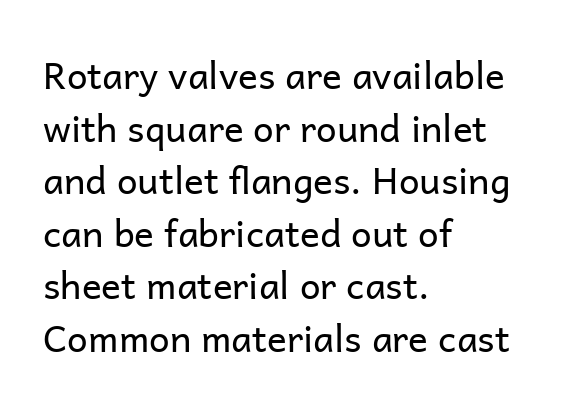
Is there much room between lines? A standard amount, neither cramped nor airy. The paragraph shown leans on its left margin. Spacing between characters is what you'd get straight out of the box. A typesetter would mark this as roman, not italic. The weight tops out at a normal text grade.
